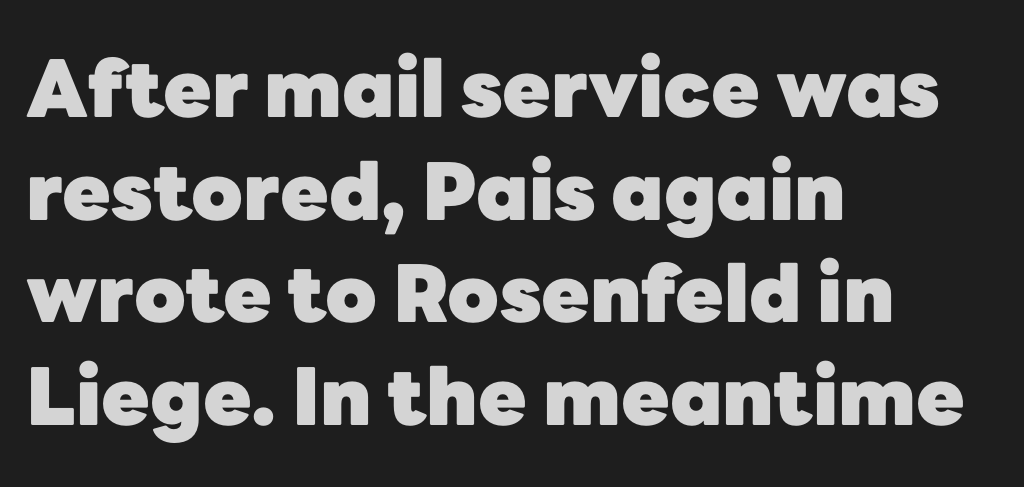
Q: Is the text bold? A: Yes.
Q: Is the text italic (slanted)? A: No, it is upright.
Q: Is the typeface a serif or a sans-serif typeface? A: Sans-serif.
Q: Is the text underlined? A: No.
Q: How is the paragraph aligned? A: Left-aligned.
Q: Is the spacing between letters normal or unusually wide? A: Normal.
Q: Is the spacing between lines tight, normal or loose? A: Normal.
Q: Width (condensed, normal, or wide)? A: Normal.
Q: Stroke contrast? A: Low.
Q: x-height? A: Medium.
Q: Monospaced? A: No.
